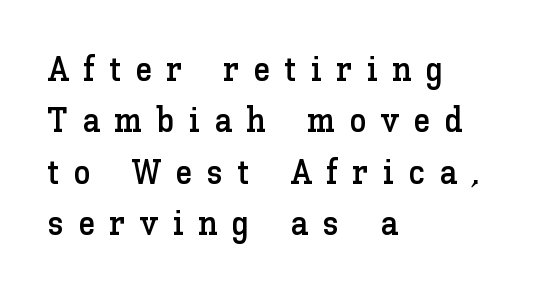
{"italic": "no", "width": "normal", "stroke_contrast": "low", "x_height": "medium", "monospaced": "no", "underline": "no", "align": "left", "line_spacing": "normal", "line_spacing_ratio": 1.47, "letter_spacing": "wide", "letter_spacing_em": 0.4, "glyph_px": 35}
